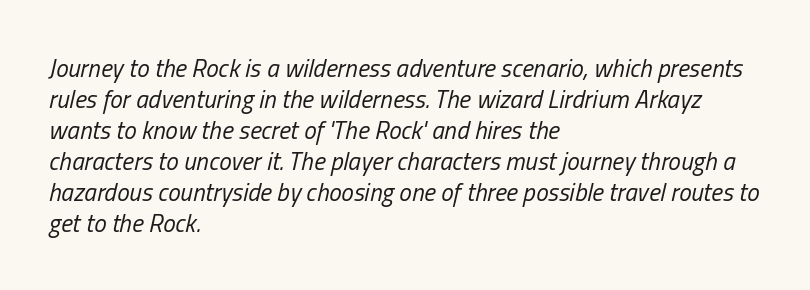
The image shows 25 px text type, italic (leaning right); set left-aligned, line spacing 1.24x, normal letter spacing, not underlined.
